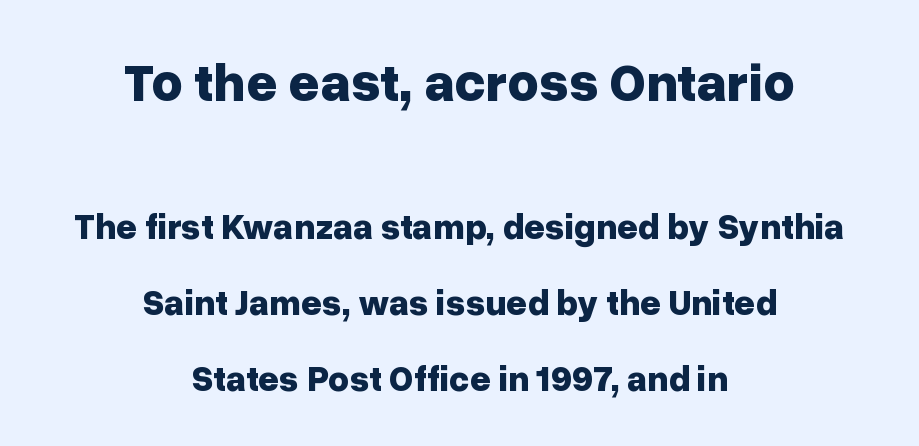
Q: Is the text bold? A: Yes.
Q: Is the text italic (slanted)? A: No, it is upright.
Q: Is the typeface a serif or a sans-serif typeface? A: Sans-serif.
Q: Is the text underlined? A: No.
Q: How is the paragraph aligned? A: Centered.
Q: Is the spacing between letters normal or unusually wide? A: Normal.
Q: Is the spacing between lines tight, normal or loose? A: Loose.
Q: Which block of text is set in a larger size, the first (top) or the second (bottom)? A: The first (top) one.
Q: Width (condensed, normal, or wide)? A: Normal.
Q: Stroke contrast? A: Low.
Q: x-height? A: Medium.
Q: Monospaced? A: No.
